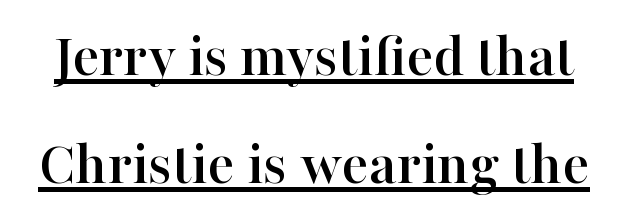
Spacing verdict: proportional, widths tailored to each character. Notice how the stems are strictly vertical — no italics here. The passage shown is underscored from start to finish. Is the letter spacing exaggerated? No — it looks like the ordinary default. The text was rendered using a seriffed face with decorative stroke endings.
